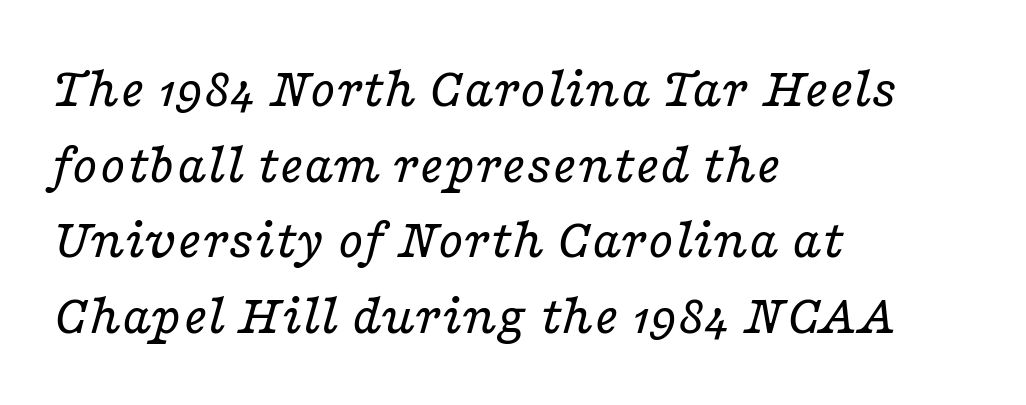
Q: Is the text bold? A: No.
Q: Is the text italic (slanted)? A: Yes, it leans right by about 16 degrees.
Q: Is the typeface a serif or a sans-serif typeface? A: Serif.
Q: Is the text underlined? A: No.
Q: How is the paragraph aligned? A: Left-aligned.
Q: Is the spacing between letters normal or unusually wide? A: Normal.
Q: Is the spacing between lines tight, normal or loose? A: Normal.
Q: Width (condensed, normal, or wide)? A: Wide.
Q: Stroke contrast? A: Low.
Q: x-height? A: Medium.
Q: Monospaced? A: No.
